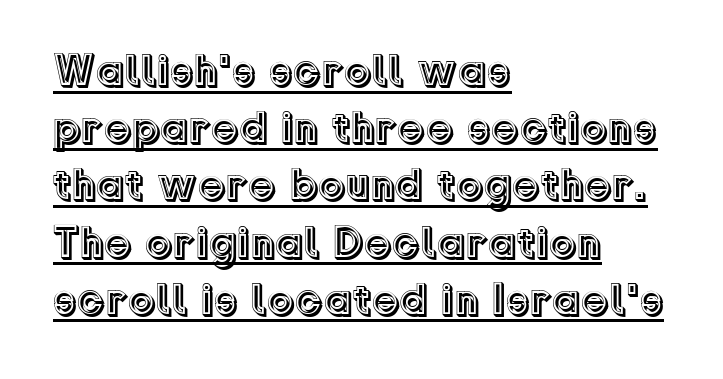
Q: Is the text italic (slanted)? A: No, it is upright.
Q: Is the text underlined? A: Yes.
Q: How is the paragraph aligned? A: Left-aligned.
Q: Is the spacing between letters normal or unusually wide? A: Normal.
Q: Is the spacing between lines tight, normal or loose? A: Normal.
Q: Width (condensed, normal, or wide)? A: Normal.
Q: x-height? A: Medium.
Q: Monospaced? A: No.
